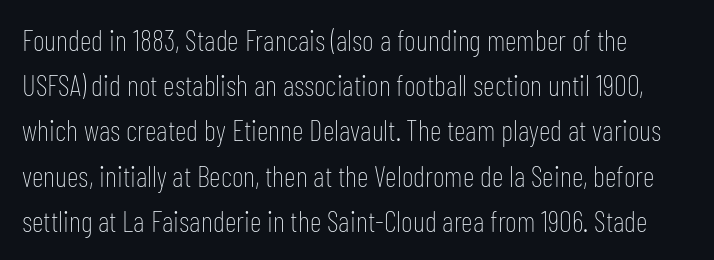
Q: Is the text bold? A: No.
Q: Is the text italic (slanted)? A: No, it is upright.
Q: Is the typeface a serif or a sans-serif typeface? A: Sans-serif.
Q: Is the text underlined? A: No.
Q: Is the spacing between letters normal or unusually wide? A: Normal.
Q: Is the spacing between lines tight, normal or loose? A: Normal.
Q: Width (condensed, normal, or wide)? A: Condensed.
Q: Stroke contrast? A: Low.
Q: x-height? A: Medium.
Q: Monospaced? A: No.
